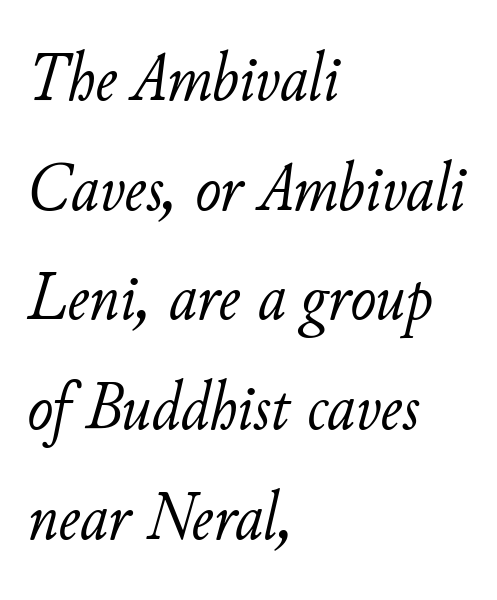
{"italic": "yes", "lean": "right", "slant_degrees": 11, "bold": "no", "weight": "light", "width": "normal", "stroke_contrast": "low", "x_height": "small", "monospaced": "no", "underline": "no", "align": "left", "line_spacing": "normal", "line_spacing_ratio": 1.59, "letter_spacing": "normal", "letter_spacing_em": 0.0, "glyph_px": 69}
